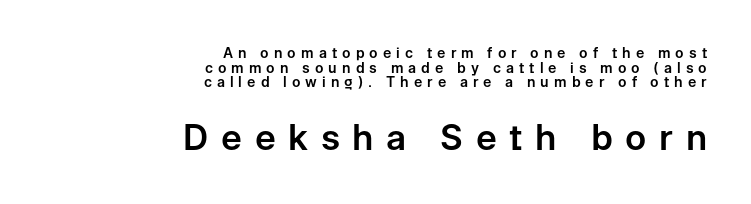
Plain, unruled lines of type. Do the characters align in a grid? No, the font is proportional. Which margin do the lines hug? The right one — the left edge is uneven. The passage shown stacks its lines with hardly any gap. Two sizes are in play, and the larger belongs to the second block.
